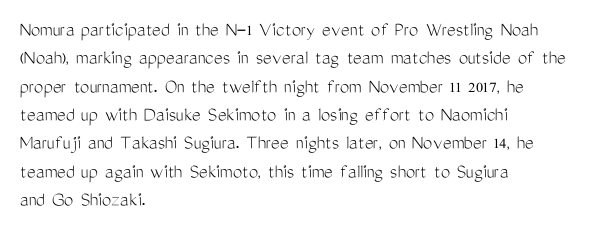
Q: Is the text bold? A: No.
Q: Is the text italic (slanted)? A: No, it is upright.
Q: Is the text underlined? A: No.
Q: How is the paragraph aligned? A: Left-aligned.
Q: Is the spacing between letters normal or unusually wide? A: Normal.
Q: Is the spacing between lines tight, normal or loose? A: Normal.
